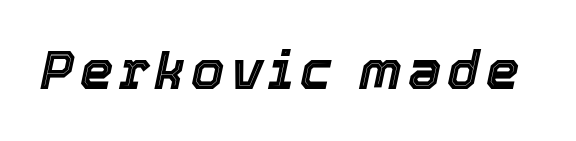
The image shows 53 px text type, italic (leaning right); set not underlined; a medium x-height.
